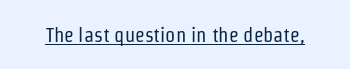
Between one letter and the next there's only the usual sliver of space. A roman cut, with each character standing at attention. The rendered words wear a rule along their underside. Heaviness? Minimal to ordinary, like unemphasized prose.
